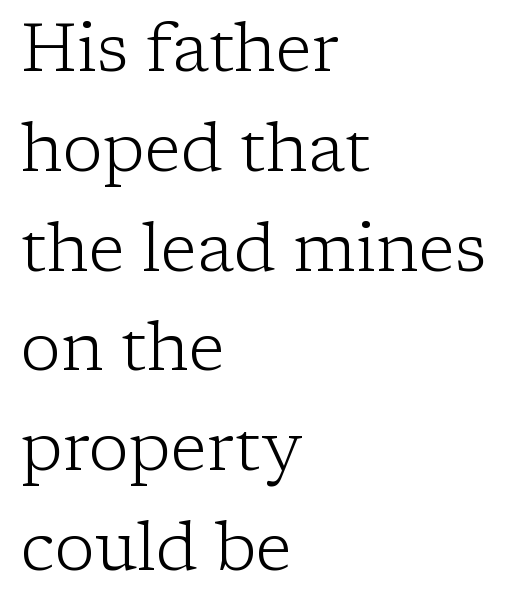
This block has exactly the height ordinary leading produces. Short and long lines alike share a common starting point at left. Here the designer chose a conventional face with non-uniform glyph widths. The passage shown is not underscored anywhere. Inter-character spacing is left at the font's built-in metrics.
